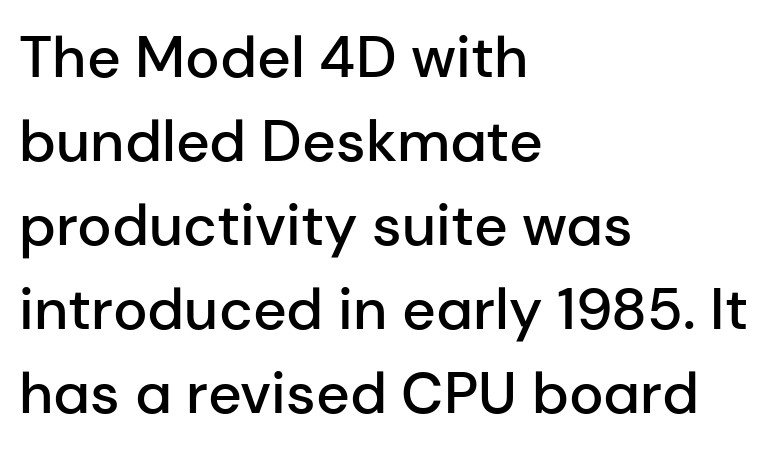
{"serif": "no", "italic": "no", "bold": "semi", "weight": "semibold", "width": "normal", "stroke_contrast": "low", "x_height": "medium", "monospaced": "no", "underline": "no", "align": "left", "line_spacing": "normal", "line_spacing_ratio": 1.45, "letter_spacing": "normal", "letter_spacing_em": 0.0, "glyph_px": 58}
